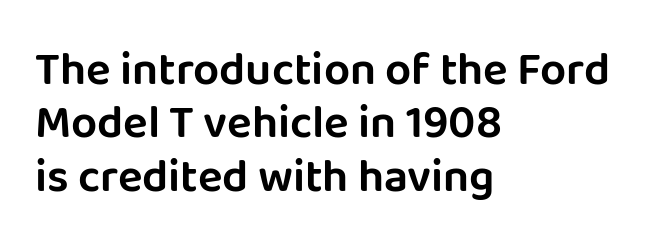
{"serif": "no", "italic": "no", "width": "normal", "stroke_contrast": "low", "x_height": "large", "monospaced": "no", "underline": "no", "align": "left", "line_spacing_ratio": 1.16, "letter_spacing": "normal", "letter_spacing_em": 0.0, "glyph_px": 46}
